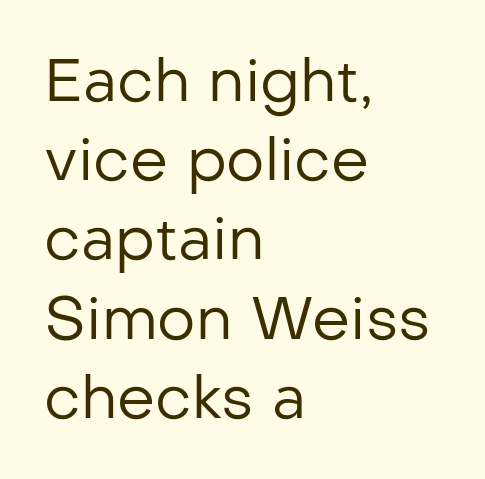
{"serif": "no", "italic": "no", "bold": "no", "weight": "regular", "width": "normal", "stroke_contrast": "low", "x_height": "medium", "monospaced": "no", "underline": "no", "align": "left", "line_spacing": "normal", "line_spacing_ratio": 1.32, "letter_spacing": "normal", "letter_spacing_em": 0.0, "glyph_px": 60}
